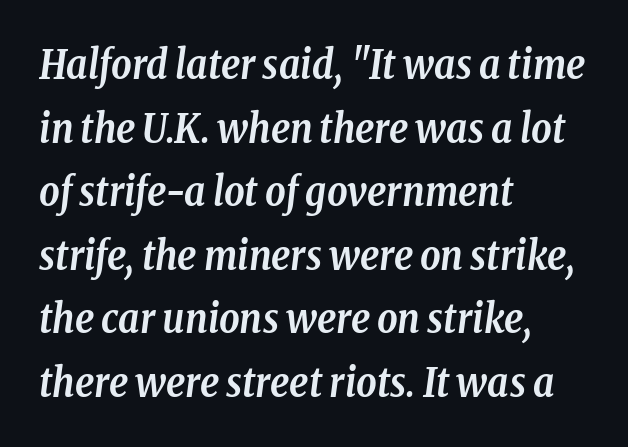
{"serif": "yes", "italic": "yes", "lean": "right", "slant_degrees": 8, "bold": "yes", "weight": "semibold", "width": "condensed", "stroke_contrast": "low", "x_height": "medium", "monospaced": "no", "underline": "no", "align": "left", "line_spacing": "normal", "line_spacing_ratio": 1.59, "letter_spacing": "normal", "letter_spacing_em": 0.0, "glyph_px": 40}
